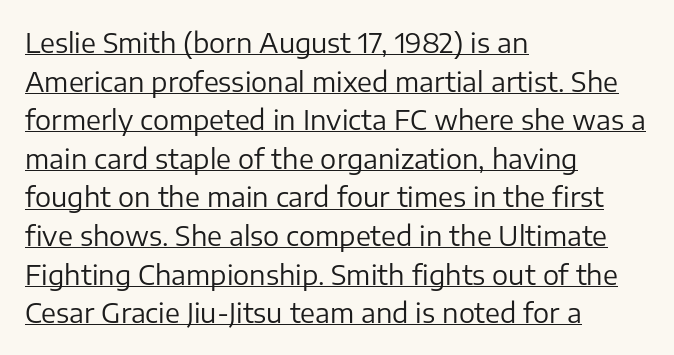
Letters have the restrained weight of plain body copy at most. What stands out about the letter spacing? Nothing — it is the standard amount. This block has exactly the height ordinary leading produces. Alignment: flush left.
